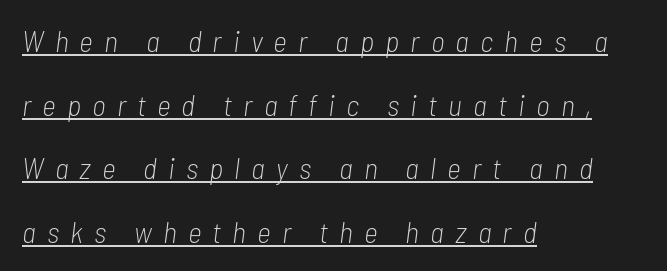
{"italic": "yes", "lean": "right", "slant_degrees": 7, "bold": "no", "weight": "light", "width": "condensed", "stroke_contrast": "low", "x_height": "medium", "monospaced": "no", "underline": "yes", "align": "left", "line_spacing": "loose", "line_spacing_ratio": 2.12, "letter_spacing": "wide", "letter_spacing_em": 0.37, "glyph_px": 30}
